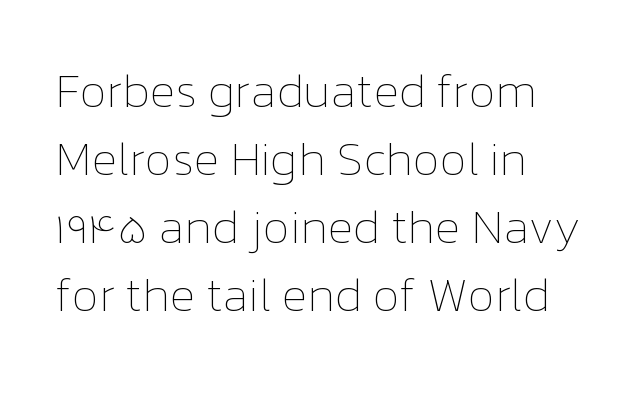
The image shows 47 px thin type, upright; set left-aligned, normal line spacing (1.45x), normal letter spacing, not underlined; low stroke contrast and a medium x-height.
